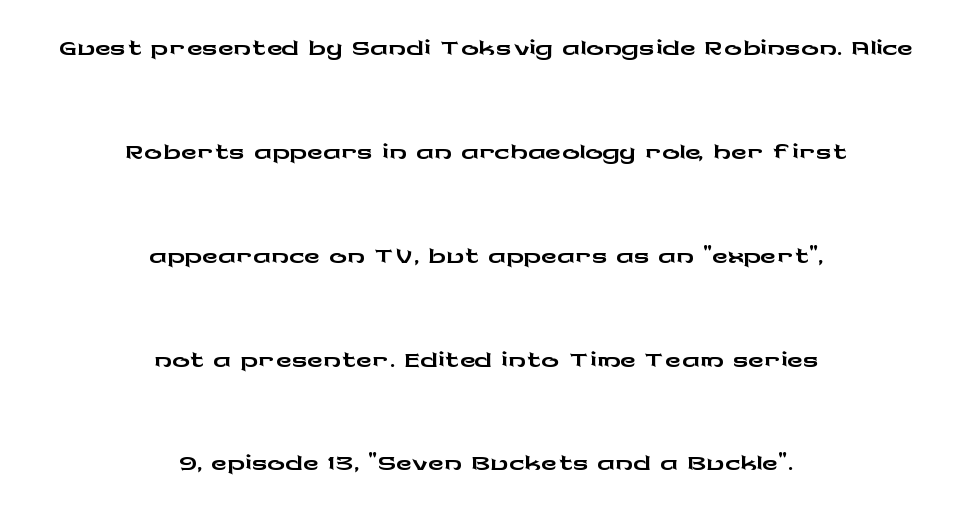
Q: Is the text italic (slanted)? A: No, it is upright.
Q: Is the typeface a serif or a sans-serif typeface? A: Sans-serif.
Q: Is the text underlined? A: No.
Q: How is the paragraph aligned? A: Centered.
Q: Is the spacing between letters normal or unusually wide? A: Normal.
Q: Is the spacing between lines tight, normal or loose? A: Loose.
Q: Width (condensed, normal, or wide)? A: Wide.
Q: Stroke contrast? A: Low.
Q: x-height? A: Medium.
Q: Monospaced? A: No.
